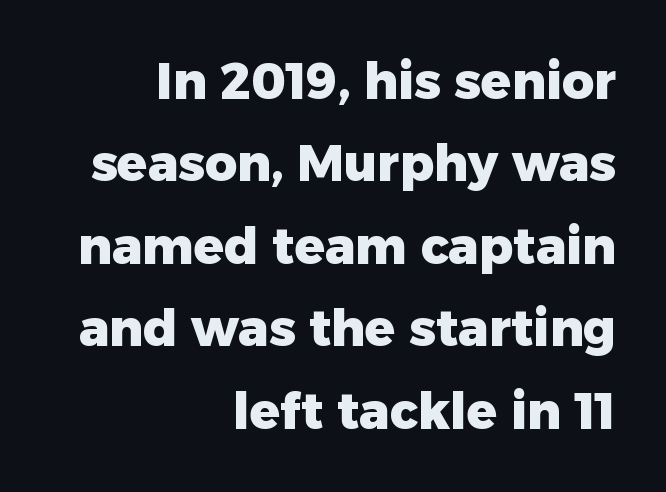
Any mark beneath the type? The region is blank. Short note: letters normally spaced. Observe the absence of serifs on each vertical stroke in this sample. Proportional: the letters do not fall into vertical columns. The lines are quadded right. It's the straight-up-and-down kind of type.
